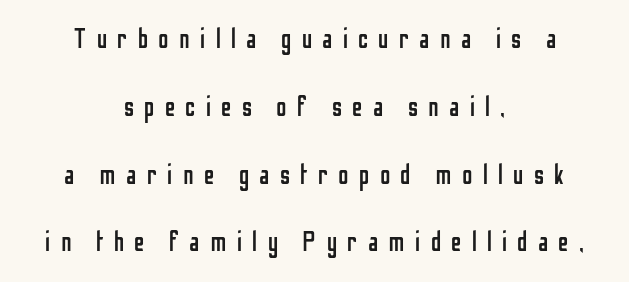
The image shows 28 px regular-weight, condensed sans-serif type, upright; set centered, loose line spacing (2.42x), unusually wide letter spacing (+0.37 em), not underlined; low stroke contrast and a medium x-height.
